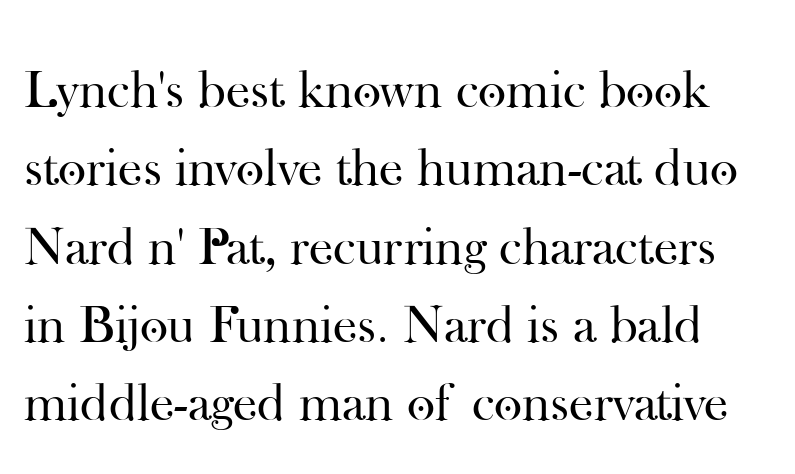
{"serif": "yes", "italic": "no", "bold": "no", "weight": "regular", "width": "normal", "stroke_contrast": "high", "x_height": "small", "monospaced": "no", "underline": "no", "line_spacing": "normal", "line_spacing_ratio": 1.45, "letter_spacing": "normal", "letter_spacing_em": 0.0, "glyph_px": 54}
